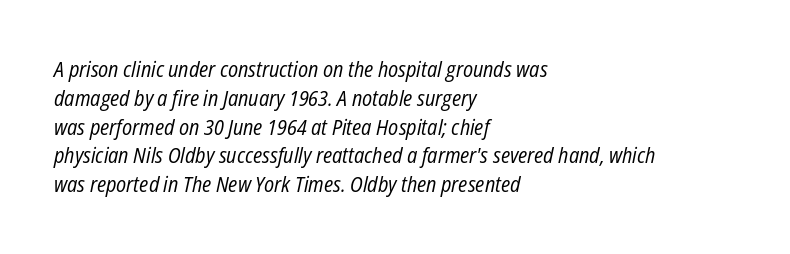
{"italic": "yes", "lean": "right", "slant_degrees": 12, "bold": "no", "underline": "no", "align": "left", "line_spacing": "normal", "line_spacing_ratio": 1.37, "letter_spacing": "normal", "letter_spacing_em": 0.0, "glyph_px": 21}
